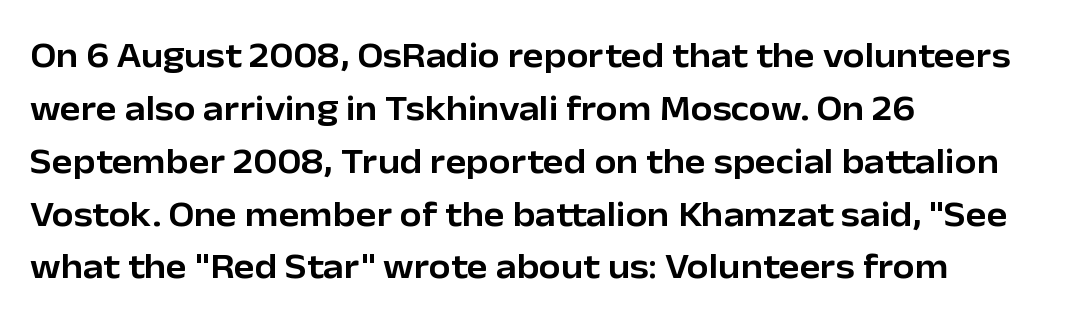
The gap between lines stays unmarked. Is there much room between lines? A standard amount, neither cramped nor airy. Inter-character spacing is left at the font's built-in metrics. The rendering anchors every line to the left-hand side. This is roman type, the default non-slanted kind.
